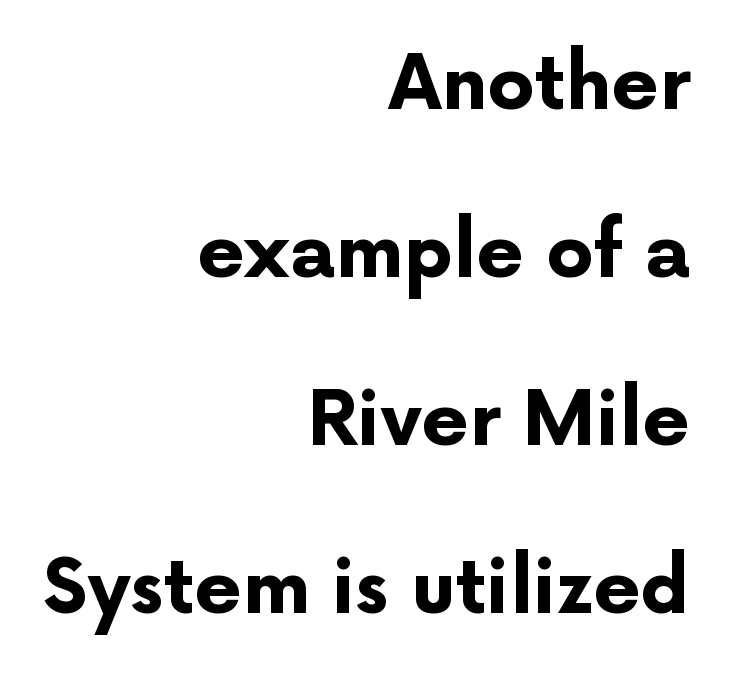
Q: Is the text bold? A: Yes.
Q: Is the text italic (slanted)? A: No, it is upright.
Q: Is the typeface a serif or a sans-serif typeface? A: Sans-serif.
Q: Is the text underlined? A: No.
Q: How is the paragraph aligned? A: Right-aligned.
Q: Is the spacing between letters normal or unusually wide? A: Normal.
Q: Is the spacing between lines tight, normal or loose? A: Loose.
Q: Width (condensed, normal, or wide)? A: Normal.
Q: Stroke contrast? A: Low.
Q: x-height? A: Medium.
Q: Monospaced? A: No.
